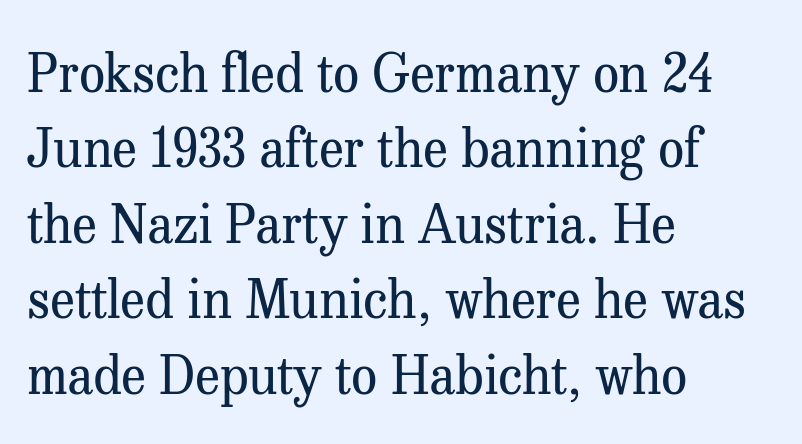
The image shows 52 px regular-weight serif type, upright; set left-aligned, normal line spacing (1.45x), normal letter spacing, not underlined; medium stroke contrast and a medium x-height.
